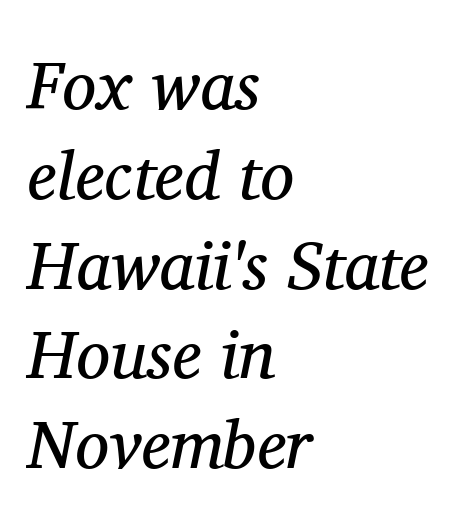
{"serif": "yes", "italic": "yes", "lean": "right", "slant_degrees": 11, "bold": "no", "weight": "regular", "width": "normal", "stroke_contrast": "medium", "x_height": "medium", "monospaced": "no", "underline": "no", "align": "left", "line_spacing": "normal", "line_spacing_ratio": 1.32, "letter_spacing": "normal", "letter_spacing_em": 0.0, "glyph_px": 68}
